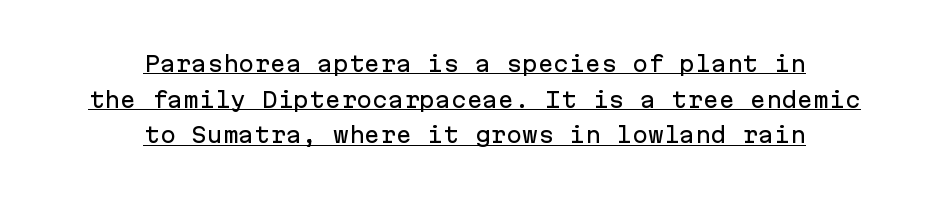
A roman cut, with each character standing at attention. Caption: standard tracking, unaltered. The specimen includes a rule beneath the text block's lines. How would I describe the line gaps? Plain and ordinary. The lines are quadded center.
